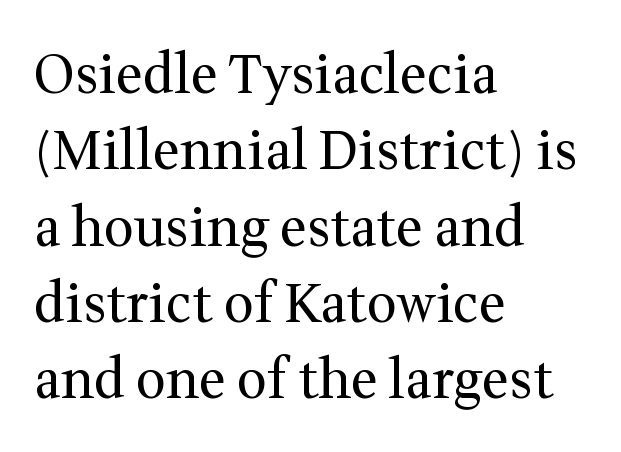
The image shows 53 px regular-weight serif type, upright; set left-aligned, normal line spacing (1.44x), normal letter spacing, not underlined; medium stroke contrast and a medium x-height.
